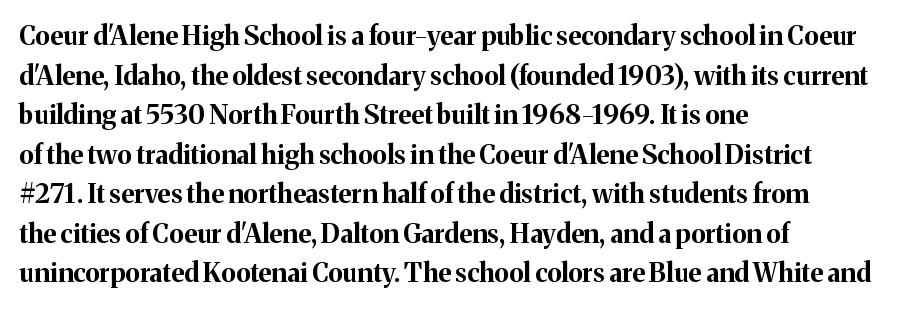
Q: Is the text bold? A: Yes.
Q: Is the text italic (slanted)? A: No, it is upright.
Q: Is the text underlined? A: No.
Q: How is the paragraph aligned? A: Left-aligned.
Q: Is the spacing between letters normal or unusually wide? A: Normal.
Q: Is the spacing between lines tight, normal or loose? A: Normal.
